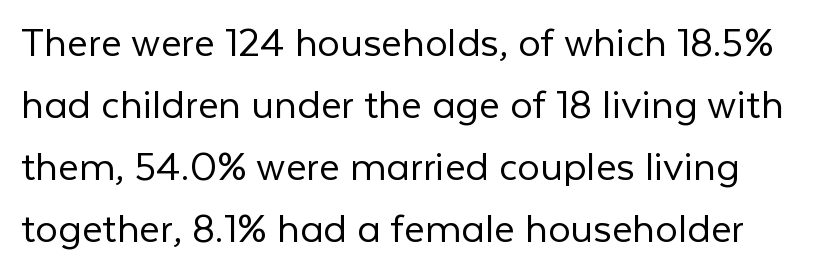
The image shows 45 px light sans-serif type, upright; set normal line spacing (1.38x), normal letter spacing, not underlined; low stroke contrast and a medium x-height.
